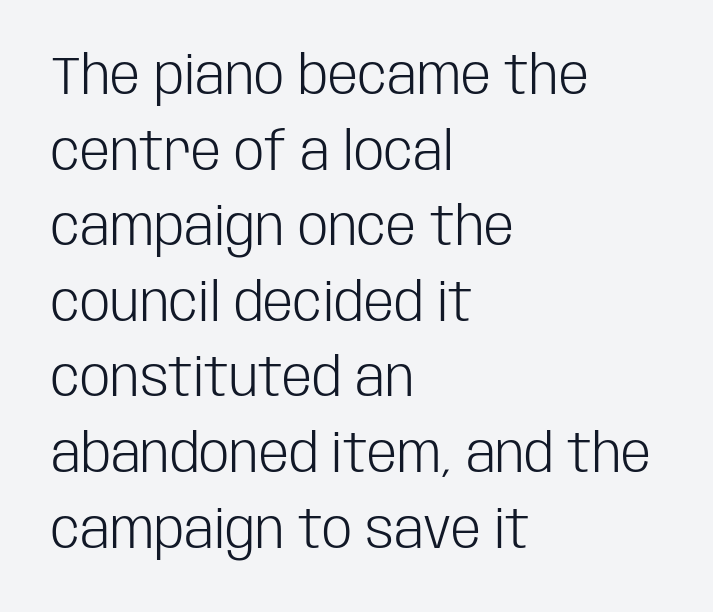
The image shows 54 px light, condensed sans-serif type, upright; set left-aligned, normal line spacing (1.4x), normal letter spacing, not underlined; low stroke contrast and a large x-height.
